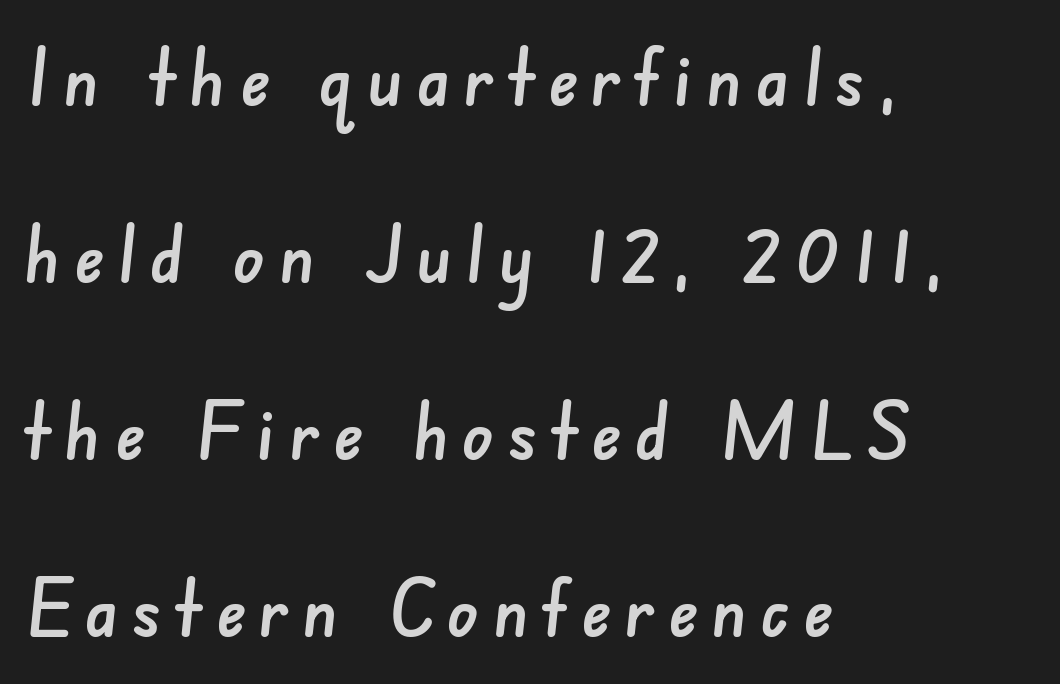
Q: Is the typeface a serif or a sans-serif typeface? A: Sans-serif.
Q: Is the text underlined? A: No.
Q: How is the paragraph aligned? A: Left-aligned.
Q: Is the spacing between lines tight, normal or loose? A: Loose.
Q: Width (condensed, normal, or wide)? A: Normal.
Q: Stroke contrast? A: Low.
Q: x-height? A: Small.
Q: Monospaced? A: No.
